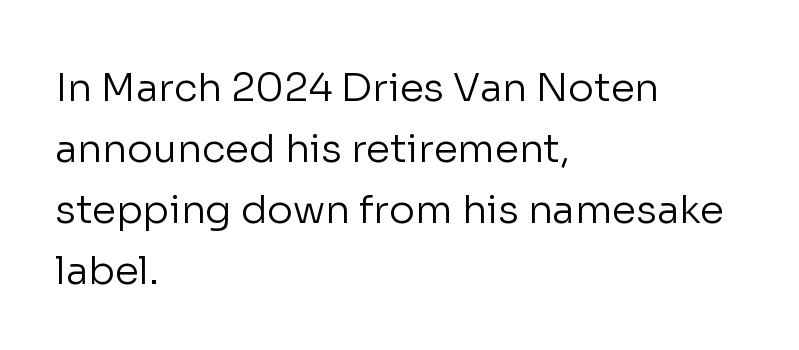
The image shows 39 px regular-weight sans-serif type, upright; set left-aligned, normal line spacing (1.56x), normal letter spacing, not underlined; low stroke contrast and a medium x-height.
